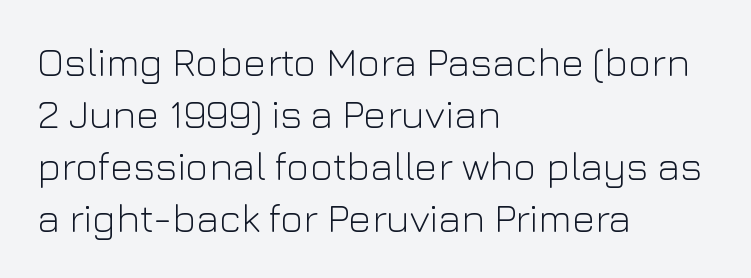
The image shows 40 px light sans-serif type, upright; set left-aligned, normal line spacing (1.3x), normal letter spacing, not underlined; low stroke contrast and a medium x-height.
